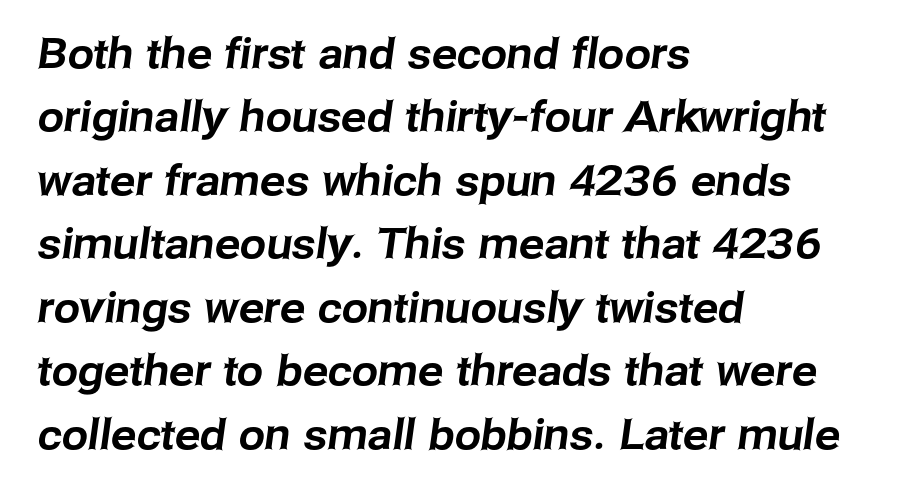
The image shows 42 px sans-serif type; set left-aligned, normal line spacing (1.51x), normal letter spacing, not underlined; low stroke contrast and a medium x-height.
